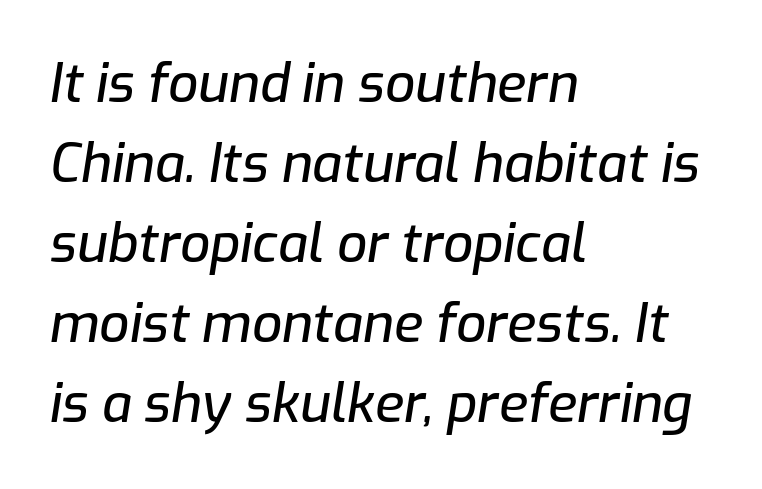
{"italic": "yes", "lean": "right", "slant_degrees": 9, "width": "normal", "stroke_contrast": "low", "x_height": "medium", "monospaced": "no", "underline": "no", "align": "left", "line_spacing": "normal", "line_spacing_ratio": 1.51, "letter_spacing": "normal", "letter_spacing_em": 0.0, "glyph_px": 53}
